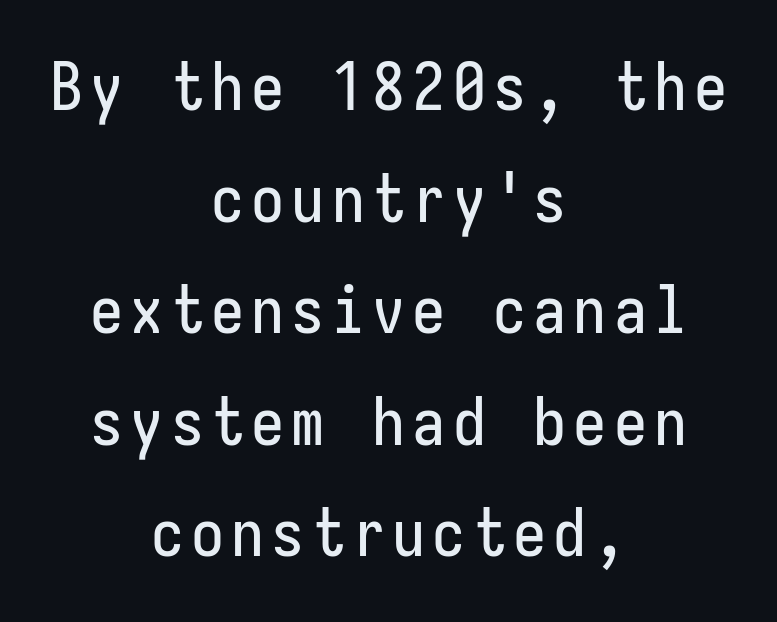
Bare-footed words on every line. Visually the block forms a symmetrical silhouette, jagged on both flanks. Does the type have serifs? No, each stem ends abruptly. Do the letters lean? They stand straight. Notice how descenders clear the ascenders below comfortably — that's standard leading.
